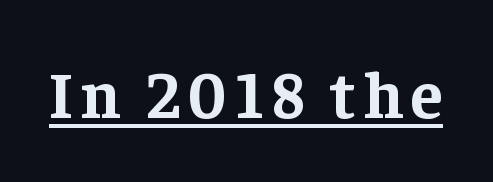
The image shows 66 px bold serif type, upright; set underlined; low stroke contrast and a medium x-height.
